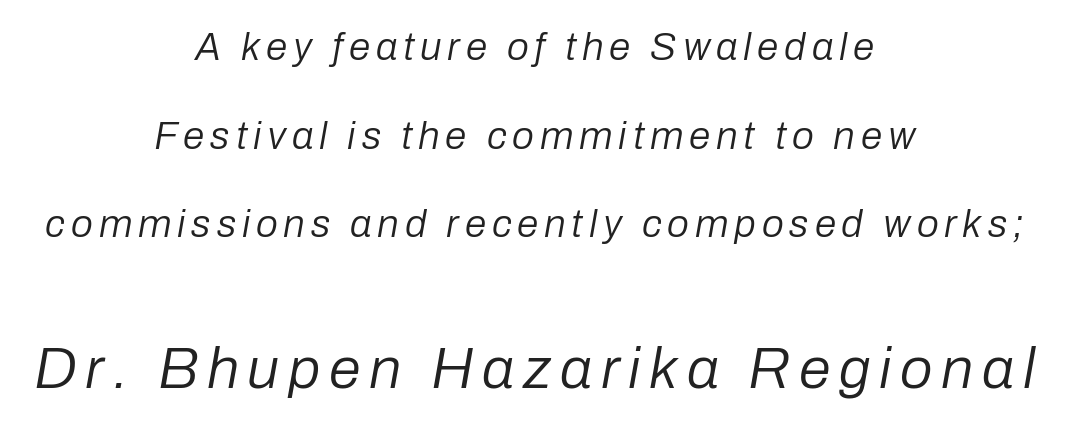
The emphasis by scale lands on block number two, below. Rows of type keep a wide berth in the vertical direction. The specimen omits any rule beneath the text block's lines. Weight class: somewhere from thin through regular. Does the lettering tilt? It does — this is italic.
